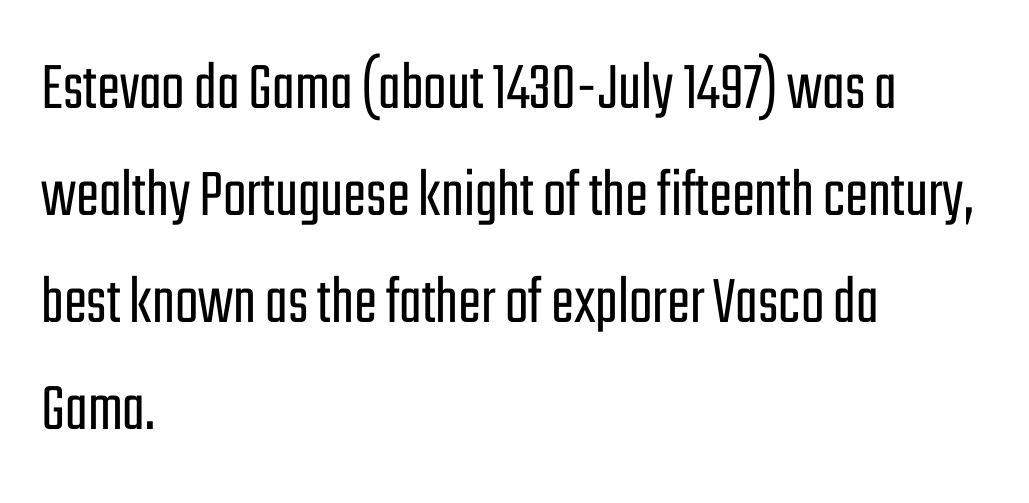
{"serif": "no", "italic": "no", "bold": "no", "weight": "light", "width": "condensed", "stroke_contrast": "low", "x_height": "medium", "monospaced": "no", "underline": "no", "align": "left", "line_spacing": "normal", "line_spacing_ratio": 1.55, "letter_spacing": "normal", "letter_spacing_em": 0.0, "glyph_px": 69}
